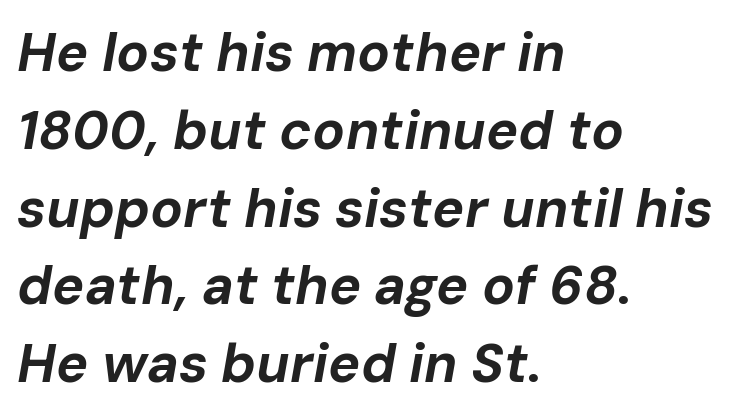
The image shows 54 px bold type, italic (leaning right); set left-aligned, normal line spacing (1.44x), normal letter spacing, not underlined; low stroke contrast and a medium x-height.
